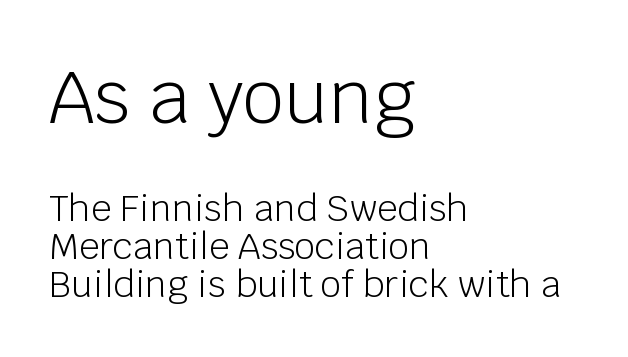
The line texture is even and compact thanks to regular tracking. Looks like regular typesetting: each glyph gets only the width it needs. The passage shown stacks its lines with hardly any gap. Unlike a traditional serif, this face leaves its strokes unadorned. Clear beneath every line of the passage. One-word summary of the alignment: left.
